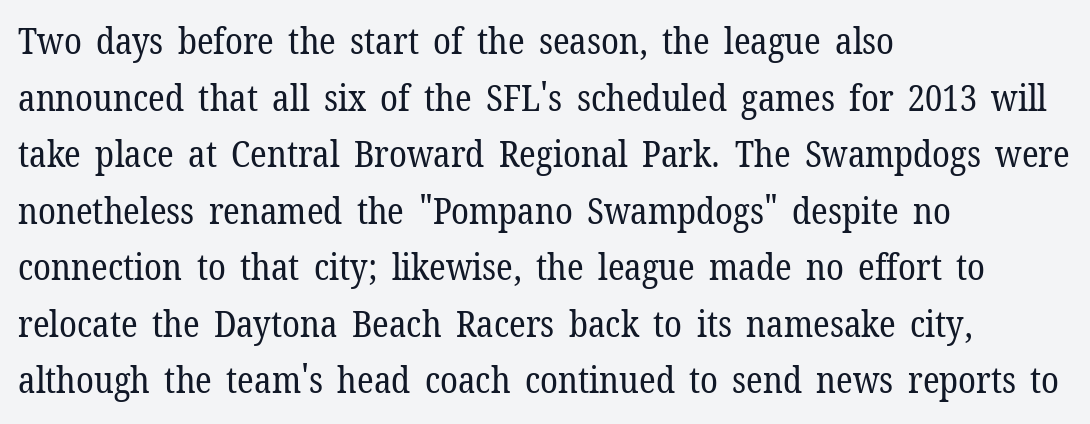
Reading down the column, the eye jumps a familiar distance to each next line. Note the varied advance widths — an 'i' is clearly narrower than an 'm'. The text block is weighted toward the left margin, trailing off unevenly rightward. The designer went with a serif here, giving each stem small feet. Decoration check: the copy has no underline.
